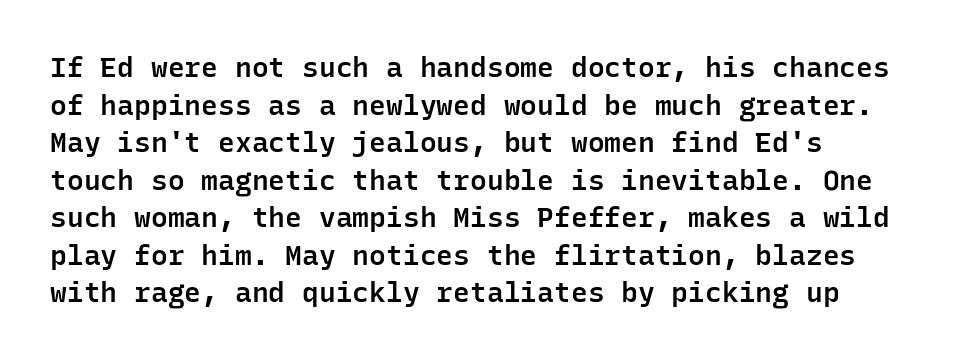
Serifs: no, the terminals of the letterforms are clean. The tracking reads as untouched default to a designer's eye. Bare-footed words on every line. Which margin do the lines hug? The left one — the right edge is uneven. Semibold letterforms, between regular and bold. Quick note: not italic, upright.
